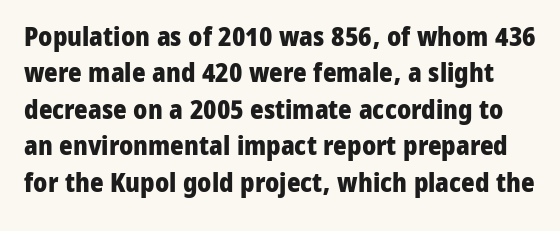
{"italic": "no", "bold": "yes", "underline": "no", "line_spacing": "normal", "line_spacing_ratio": 1.4, "letter_spacing": "normal", "letter_spacing_em": 0.0, "glyph_px": 26}
